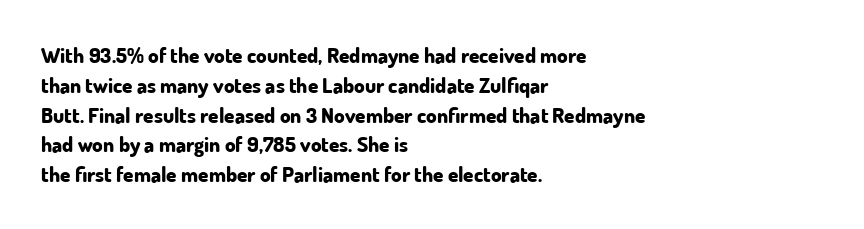
{"italic": "no", "bold": "yes", "underline": "no", "align": "left", "line_spacing": "normal", "line_spacing_ratio": 1.42, "letter_spacing": "normal", "letter_spacing_em": 0.0, "glyph_px": 21}
